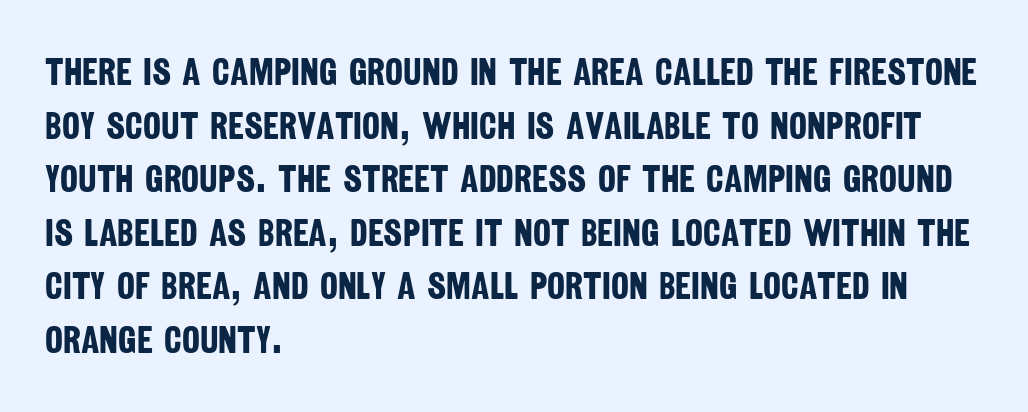
Q: Is the text bold? A: Yes.
Q: Is the typeface a serif or a sans-serif typeface? A: Sans-serif.
Q: Is the text underlined? A: No.
Q: How is the paragraph aligned? A: Left-aligned.
Q: Is the spacing between letters normal or unusually wide? A: Normal.
Q: Is the spacing between lines tight, normal or loose? A: Normal.
Q: Width (condensed, normal, or wide)? A: Condensed.
Q: Stroke contrast? A: Low.
Q: x-height? A: Large.
Q: Monospaced? A: No.
